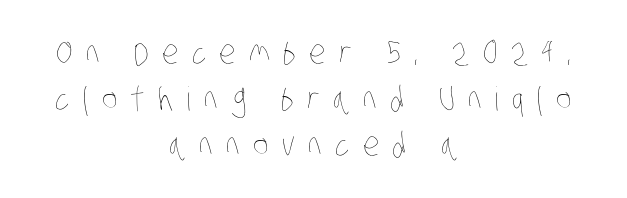
Q: Is the text bold? A: No.
Q: Is the text underlined? A: No.
Q: How is the paragraph aligned? A: Centered.
Q: Is the spacing between letters normal or unusually wide? A: Unusually wide.
Q: Is the spacing between lines tight, normal or loose? A: Normal.
Q: Width (condensed, normal, or wide)? A: Condensed.
Q: Stroke contrast? A: Low.
Q: x-height? A: Large.
Q: Monospaced? A: No.
